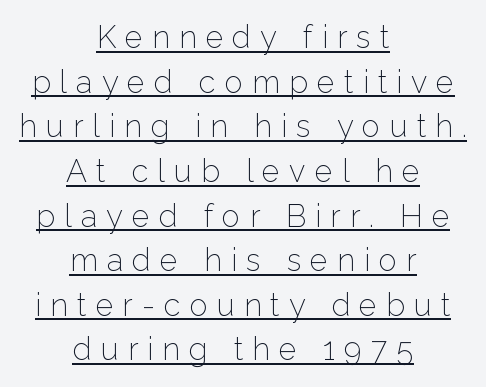
{"serif": "no", "italic": "no", "bold": "no", "weight": "light", "width": "normal", "stroke_contrast": "low", "x_height": "medium", "monospaced": "no", "underline": "yes", "align": "center", "line_spacing": "normal", "line_spacing_ratio": 1.44, "letter_spacing": "wide", "letter_spacing_em": 0.29, "glyph_px": 31}
